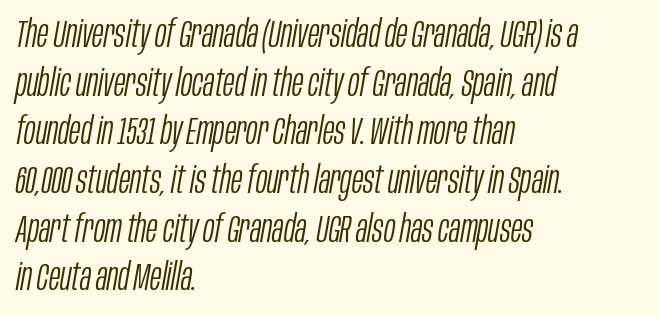
{"italic": "yes", "lean": "right", "slant_degrees": 10, "bold": "no", "weight": "light", "width": "condensed", "stroke_contrast": "low", "x_height": "large", "monospaced": "no", "underline": "no", "align": "left", "line_spacing": "normal", "line_spacing_ratio": 1.28, "letter_spacing": "normal", "letter_spacing_em": 0.0, "glyph_px": 38}
